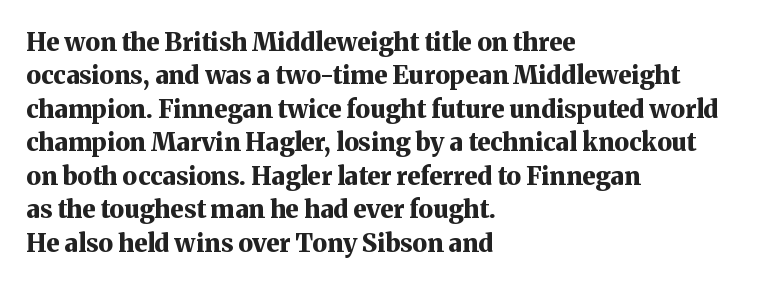
The image shows 25 px bold type, upright; set left-aligned, normal line spacing (1.34x), normal letter spacing, not underlined.
